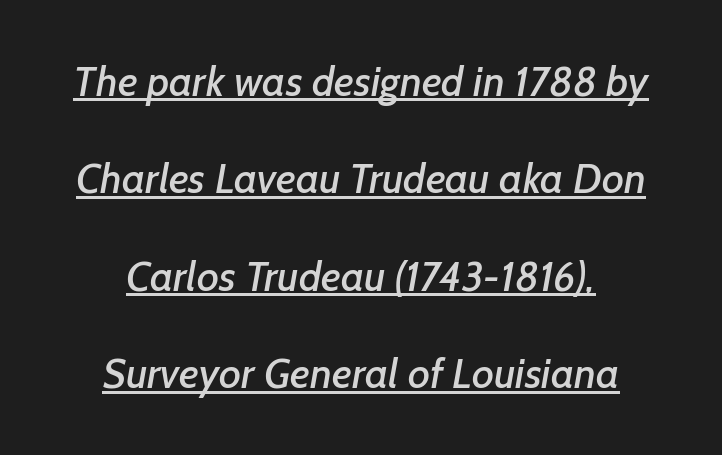
Q: Is the typeface a serif or a sans-serif typeface? A: Sans-serif.
Q: Is the text underlined? A: Yes.
Q: How is the paragraph aligned? A: Centered.
Q: Is the spacing between letters normal or unusually wide? A: Normal.
Q: Is the spacing between lines tight, normal or loose? A: Loose.
Q: Width (condensed, normal, or wide)? A: Normal.
Q: Stroke contrast? A: Low.
Q: x-height? A: Medium.
Q: Monospaced? A: No.
